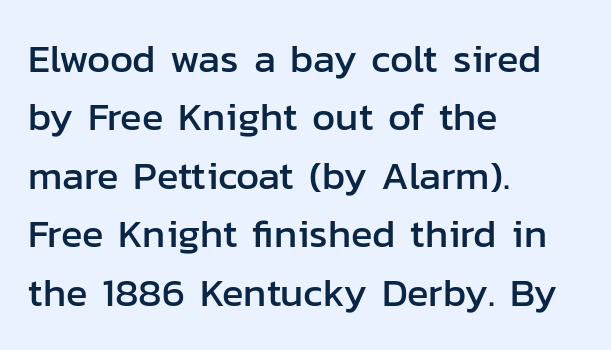
The image shows 40 px sans-serif type, upright; set left-aligned, normal line spacing (1.46x), normal letter spacing, not underlined; low stroke contrast and a medium x-height.
